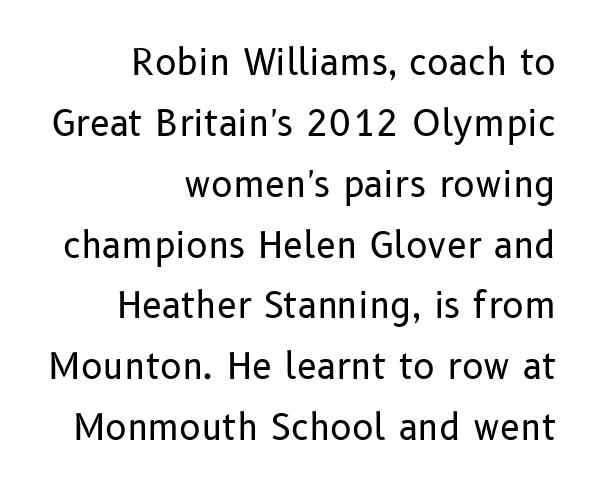
The image shows 36 px regular-weight sans-serif type, upright; set right-aligned, normal line spacing (1.69x), normal letter spacing, not underlined; low stroke contrast and a medium x-height.
